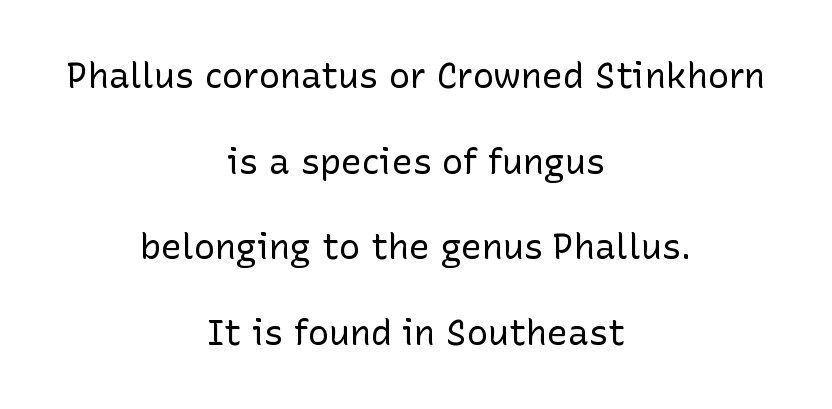
Q: Is the text bold? A: No.
Q: Is the text italic (slanted)? A: No, it is upright.
Q: Is the typeface a serif or a sans-serif typeface? A: Sans-serif.
Q: Is the text underlined? A: No.
Q: How is the paragraph aligned? A: Centered.
Q: Is the spacing between letters normal or unusually wide? A: Normal.
Q: Is the spacing between lines tight, normal or loose? A: Loose.
Q: Width (condensed, normal, or wide)? A: Normal.
Q: Stroke contrast? A: Low.
Q: x-height? A: Medium.
Q: Monospaced? A: No.
